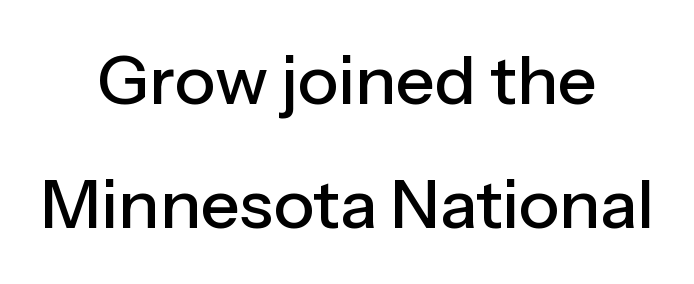
Q: Is the text italic (slanted)? A: No, it is upright.
Q: Is the typeface a serif or a sans-serif typeface? A: Sans-serif.
Q: Is the text underlined? A: No.
Q: How is the paragraph aligned? A: Centered.
Q: Is the spacing between letters normal or unusually wide? A: Normal.
Q: Width (condensed, normal, or wide)? A: Normal.
Q: Stroke contrast? A: Low.
Q: x-height? A: Medium.
Q: Monospaced? A: No.
